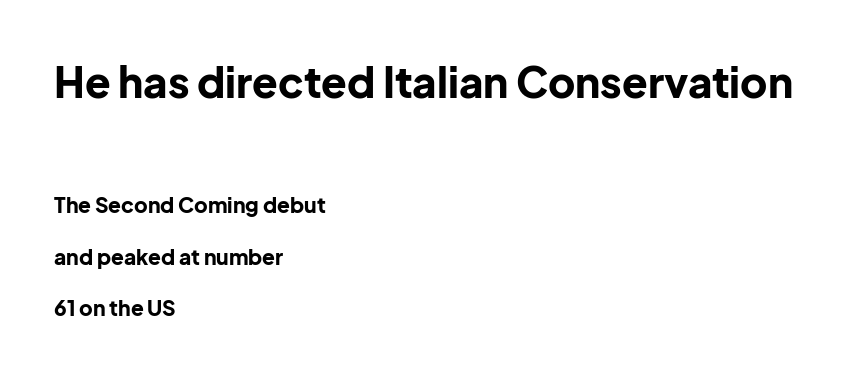
Character size in the leading block exceeds that of the trailing block. If you measured baseline to baseline, you'd find a long distance. Casual observation: everything's shoved over to the left. The face used here is proportionally spaced, like ordinary book or web type.
